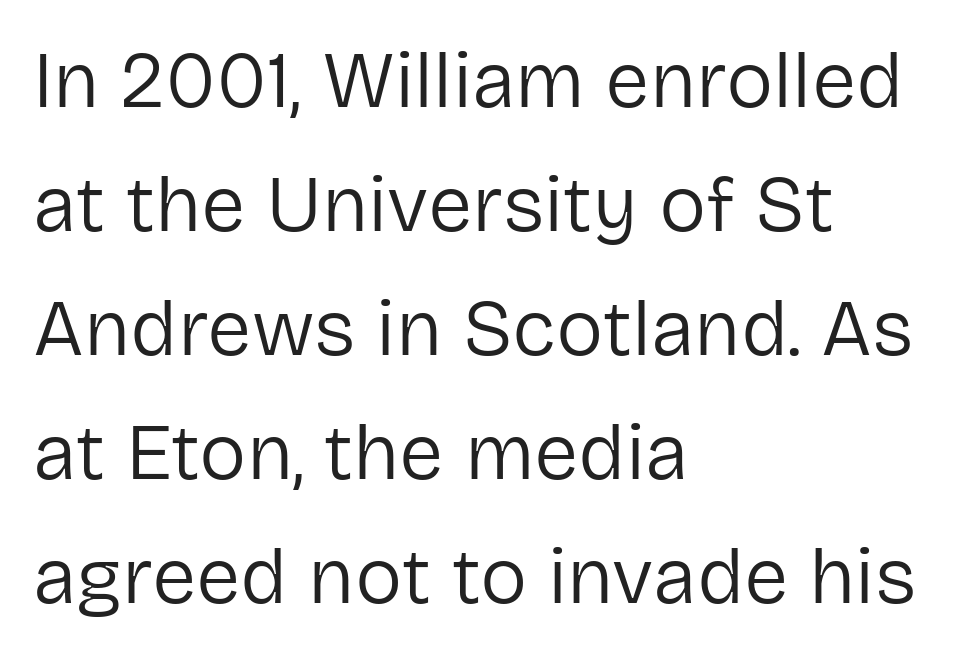
{"serif": "no", "italic": "no", "bold": "no", "weight": "regular", "width": "normal", "stroke_contrast": "low", "x_height": "medium", "monospaced": "no", "underline": "no", "align": "left", "line_spacing": "normal", "line_spacing_ratio": 1.57, "letter_spacing": "normal", "letter_spacing_em": 0.0, "glyph_px": 79}
